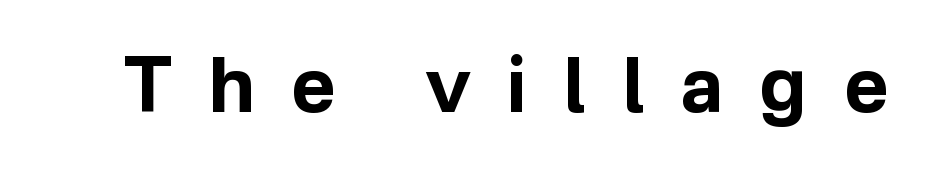
{"serif": "no", "italic": "no", "bold": "yes", "weight": "bold", "width": "normal", "stroke_contrast": "low", "x_height": "medium", "monospaced": "no", "underline": "no", "letter_spacing": "wide", "letter_spacing_em": 0.48, "glyph_px": 76}
